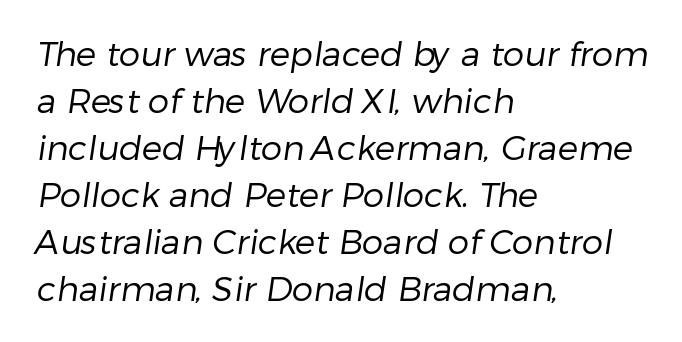
Q: Is the text bold? A: No.
Q: Is the typeface a serif or a sans-serif typeface? A: Sans-serif.
Q: Is the text underlined? A: No.
Q: How is the paragraph aligned? A: Left-aligned.
Q: Is the spacing between letters normal or unusually wide? A: Normal.
Q: Is the spacing between lines tight, normal or loose? A: Normal.
Q: Width (condensed, normal, or wide)? A: Normal.
Q: Stroke contrast? A: Low.
Q: x-height? A: Medium.
Q: Monospaced? A: No.
